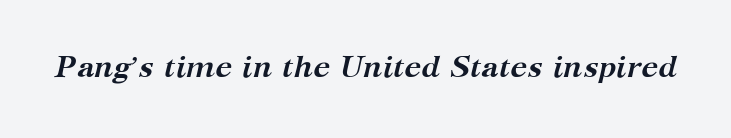
Q: Is the text bold? A: Yes.
Q: Is the text italic (slanted)? A: Yes, it leans right by about 12 degrees.
Q: Is the typeface a serif or a sans-serif typeface? A: Serif.
Q: Is the text underlined? A: No.
Q: Is the spacing between letters normal or unusually wide? A: Normal.
Q: Width (condensed, normal, or wide)? A: Normal.
Q: Stroke contrast? A: Medium.
Q: x-height? A: Medium.
Q: Monospaced? A: No.
